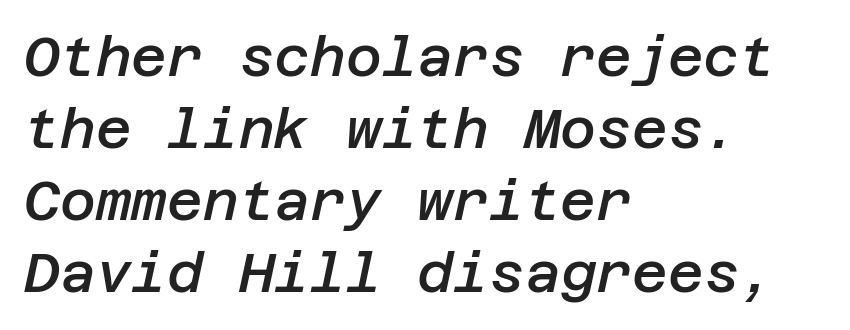
The image shows 55 px semibold type, italic (leaning right); set left-aligned, normal line spacing (1.31x), normal letter spacing, not underlined; low stroke contrast and a large x-height.
